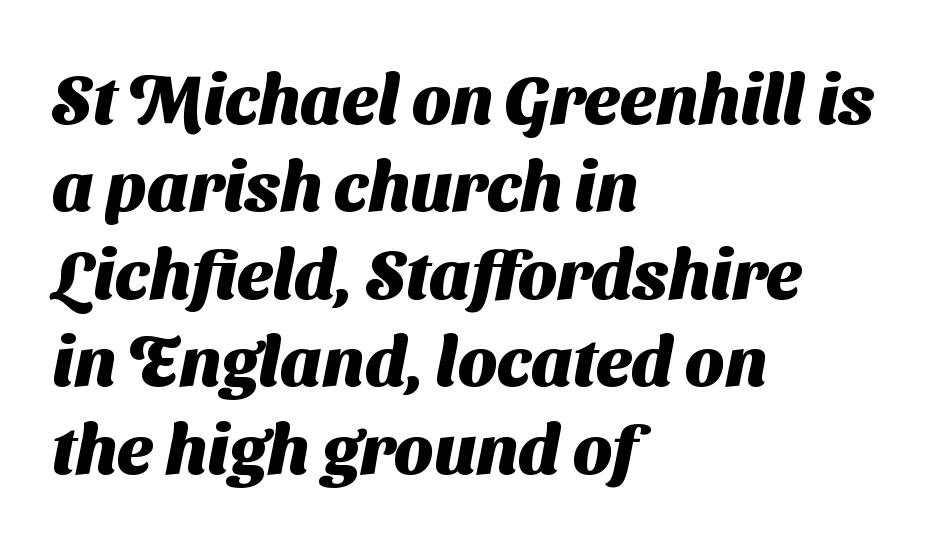
{"serif": "no", "bold": "yes", "weight": "heavy", "width": "normal", "stroke_contrast": "medium", "x_height": "medium", "monospaced": "no", "underline": "no", "align": "left", "line_spacing": "normal", "line_spacing_ratio": 1.25, "letter_spacing": "normal", "letter_spacing_em": 0.0, "glyph_px": 70}
